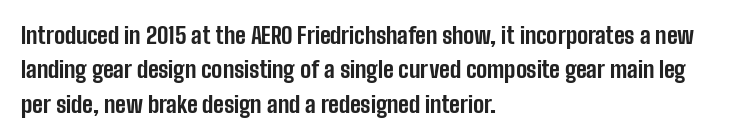
Q: Is the text bold? A: Yes.
Q: Is the text italic (slanted)? A: No, it is upright.
Q: Is the text underlined? A: No.
Q: How is the paragraph aligned? A: Left-aligned.
Q: Is the spacing between letters normal or unusually wide? A: Normal.
Q: Is the spacing between lines tight, normal or loose? A: Normal.
